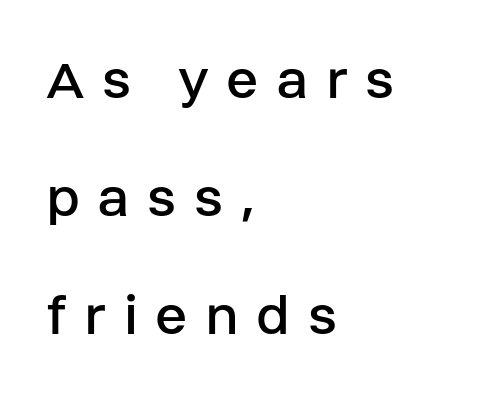
Q: Is the text bold? A: No.
Q: Is the text italic (slanted)? A: No, it is upright.
Q: Is the typeface a serif or a sans-serif typeface? A: Sans-serif.
Q: Is the text underlined? A: No.
Q: How is the paragraph aligned? A: Left-aligned.
Q: Is the spacing between letters normal or unusually wide? A: Unusually wide.
Q: Is the spacing between lines tight, normal or loose? A: Loose.
Q: Width (condensed, normal, or wide)? A: Normal.
Q: Stroke contrast? A: Low.
Q: x-height? A: Large.
Q: Monospaced? A: No.
